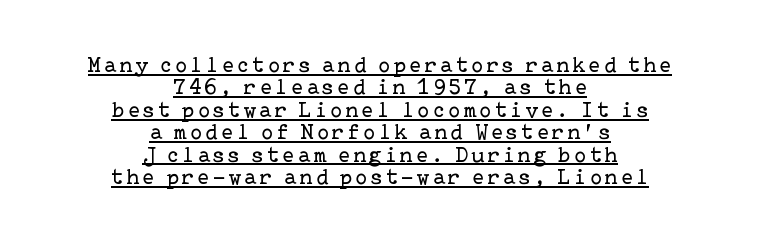
The image shows 22 px text type, upright; set centered, tight line spacing (1.02x), underlined.
